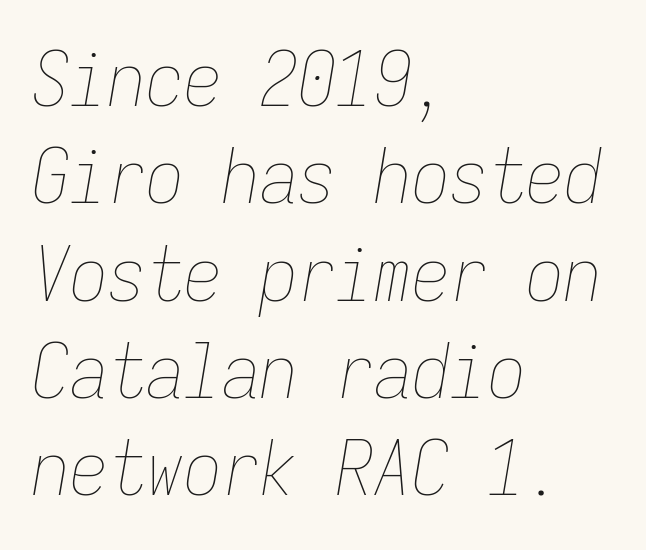
The image shows 76 px thin, condensed type, italic (leaning right), monospaced; set left-aligned, normal line spacing (1.28x), normal letter spacing, not underlined; low stroke contrast and a medium x-height.
